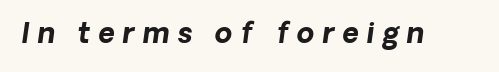
The image shows 28 px bold type, italic (leaning right); set unusually wide letter spacing (+0.29 em), not underlined; low stroke contrast and a medium x-height.
